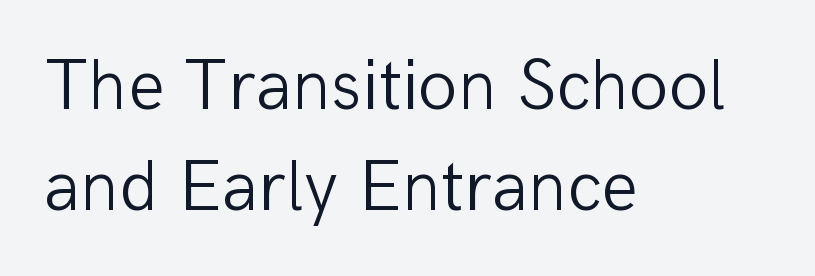
Q: Is the text bold? A: No.
Q: Is the text italic (slanted)? A: No, it is upright.
Q: Is the typeface a serif or a sans-serif typeface? A: Sans-serif.
Q: Is the text underlined? A: No.
Q: How is the paragraph aligned? A: Left-aligned.
Q: Is the spacing between letters normal or unusually wide? A: Normal.
Q: Is the spacing between lines tight, normal or loose? A: Normal.
Q: Width (condensed, normal, or wide)? A: Normal.
Q: Stroke contrast? A: Low.
Q: x-height? A: Medium.
Q: Monospaced? A: No.
